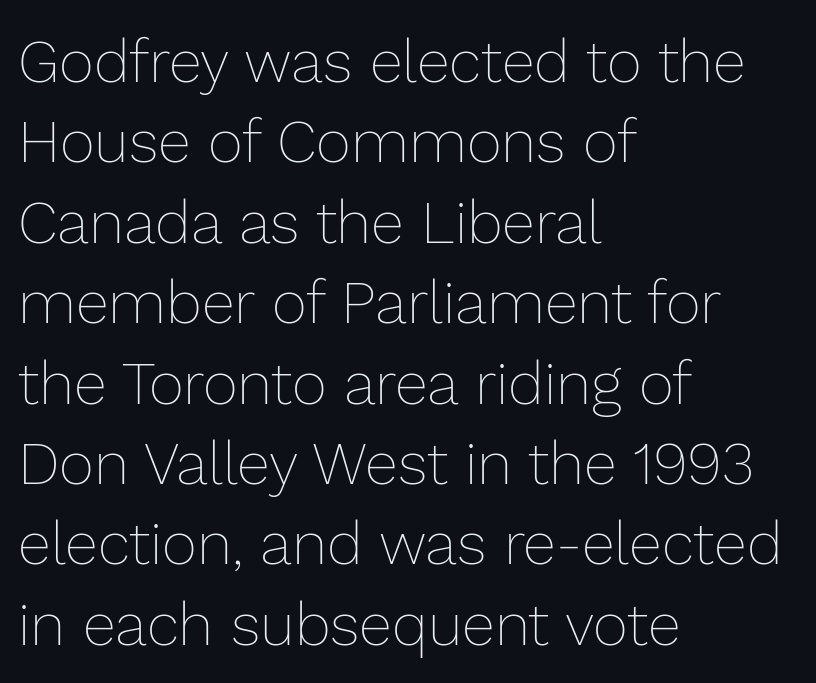
Q: Is the text bold? A: No.
Q: Is the text italic (slanted)? A: No, it is upright.
Q: Is the text underlined? A: No.
Q: How is the paragraph aligned? A: Left-aligned.
Q: Is the spacing between letters normal or unusually wide? A: Normal.
Q: Is the spacing between lines tight, normal or loose? A: Normal.
Q: Width (condensed, normal, or wide)? A: Normal.
Q: Stroke contrast? A: Low.
Q: x-height? A: Medium.
Q: Monospaced? A: No.
